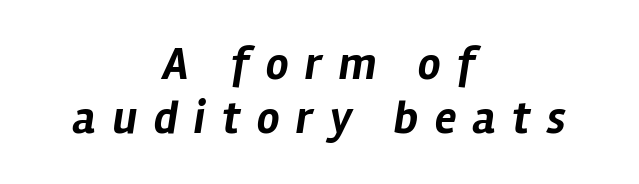
The image shows 45 px bold type, italic (leaning right); set centered, line spacing 1.19x, unusually wide letter spacing (+0.37 em), not underlined; low stroke contrast and a medium x-height.
